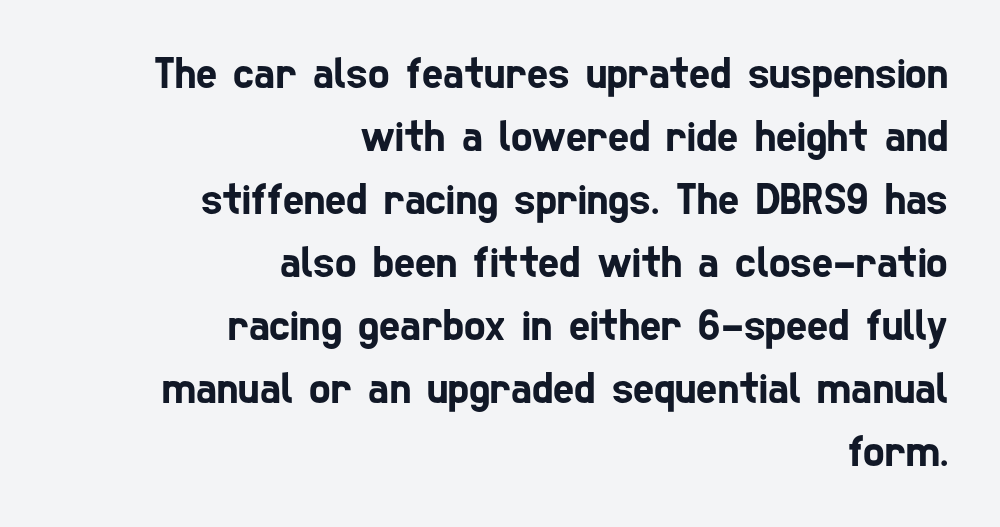
Q: Is the typeface a serif or a sans-serif typeface? A: Sans-serif.
Q: Is the text underlined? A: No.
Q: How is the paragraph aligned? A: Right-aligned.
Q: Is the spacing between letters normal or unusually wide? A: Normal.
Q: Is the spacing between lines tight, normal or loose? A: Normal.
Q: Width (condensed, normal, or wide)? A: Condensed.
Q: Stroke contrast? A: Low.
Q: x-height? A: Medium.
Q: Monospaced? A: No.
